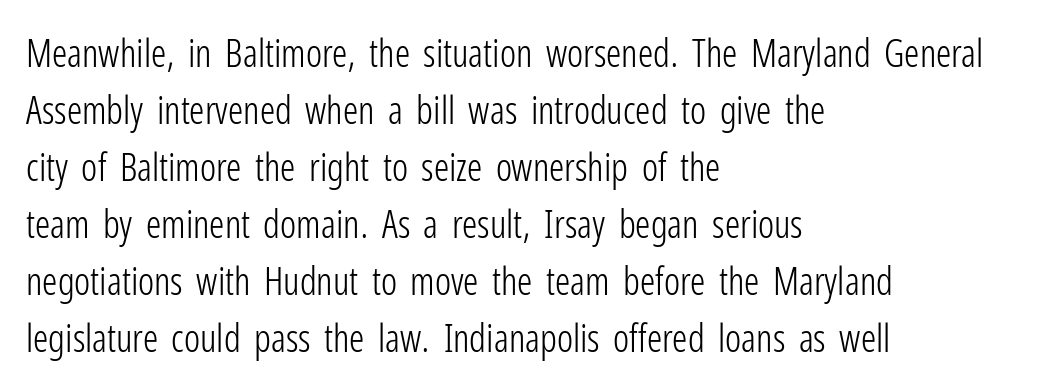
{"serif": "no", "italic": "no", "bold": "no", "weight": "light", "width": "condensed", "stroke_contrast": "low", "x_height": "medium", "monospaced": "no", "underline": "no", "align": "left", "line_spacing": "normal", "line_spacing_ratio": 1.5, "letter_spacing": "normal", "letter_spacing_em": 0.0, "glyph_px": 38}
